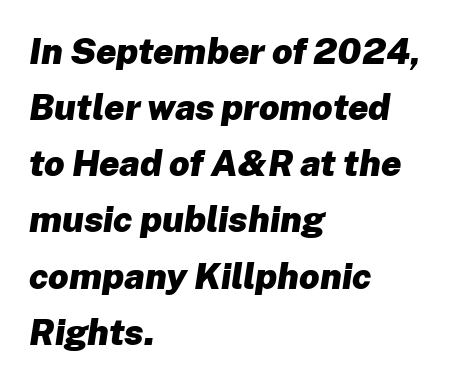
How heavy is the stroke? Heavy — this is a bold. Varying glyph widths throughout — classic text-font behaviour. This rendering features lettering with no underline. The gaps between neighbouring characters are ordinary and unremarkable. The lines are quadded left. Every character sits at an angle, as italics do.
